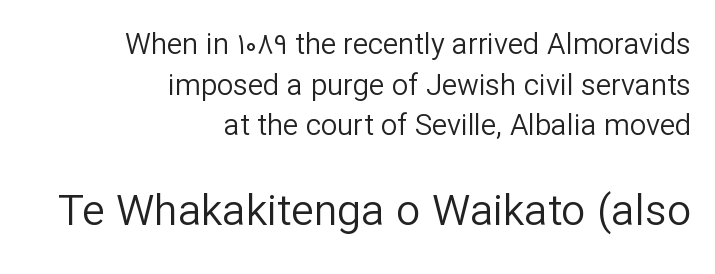
The block sitting lower on the canvas is the one with enlarged characters. No italicization has been applied; the sample stays upright. No word sits above an underline. Baseline-to-baseline distance is the conventional proportion of letter height. The typeface has the unassuming heft of standard copy or less. The lines are quadded right.
